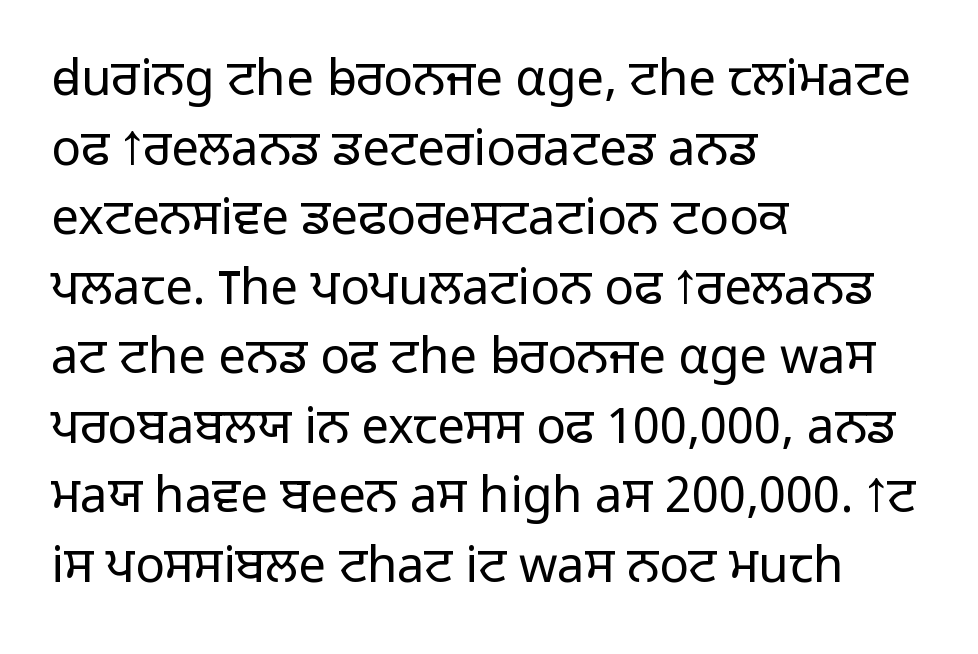
The image shows 49 px light sans-serif type, upright; set left-aligned, normal line spacing (1.42x), normal letter spacing, not underlined; low stroke contrast and a medium x-height.
